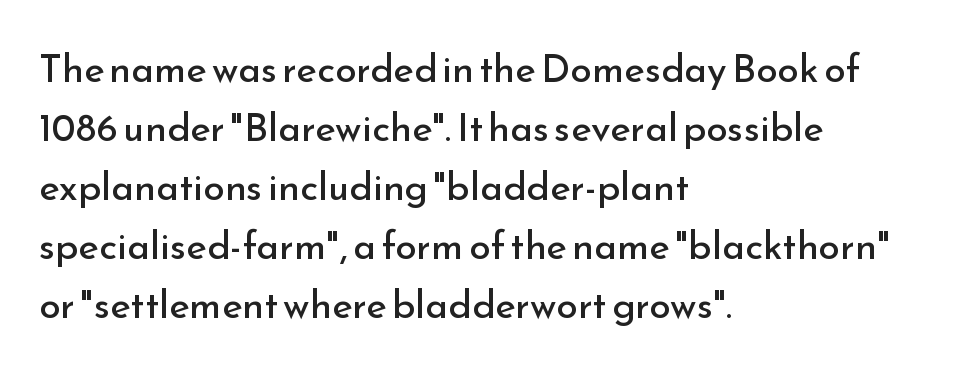
The image shows 39 px regular-weight sans-serif type, upright; set left-aligned, normal line spacing (1.51x), normal letter spacing, not underlined; low stroke contrast and a small x-height.
